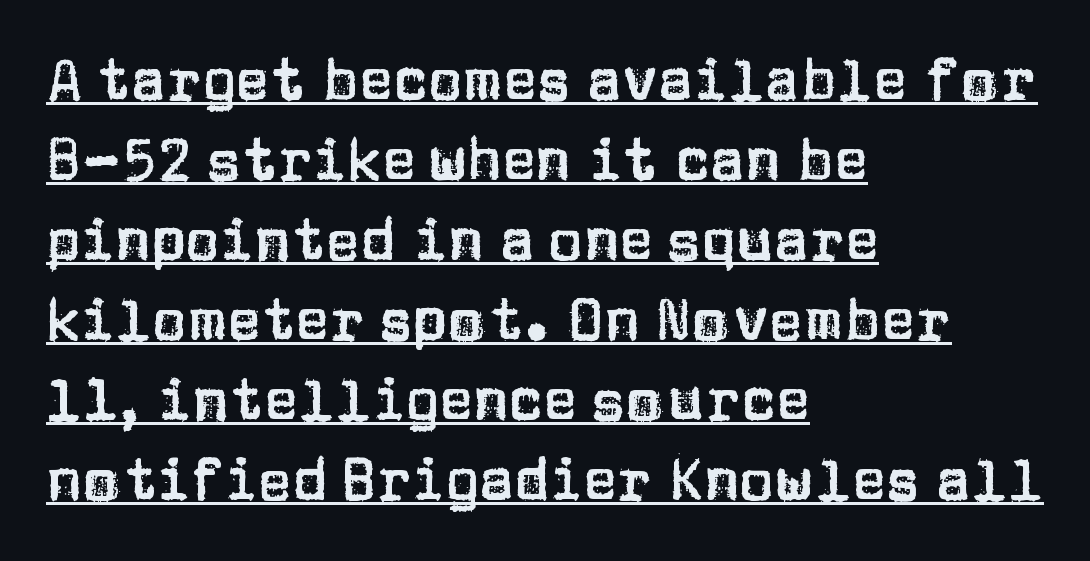
Caption: multi-line text, flush left, ragged right. Each word holds together tightly as a unit, with standard inter-letter gaps. These lines sit exactly where default settings would place them. This sample has the flowing, uneven cadence of proportional lettering.
